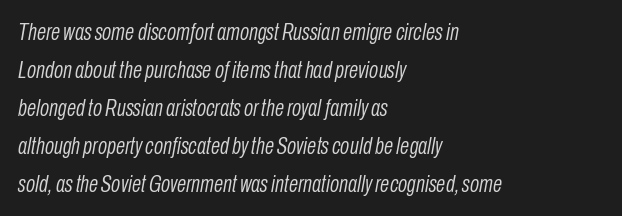
{"italic": "yes", "lean": "right", "slant_degrees": 10, "bold": "no", "underline": "no", "align": "left", "line_spacing": "normal", "line_spacing_ratio": 1.58, "letter_spacing": "normal", "letter_spacing_em": 0.0, "glyph_px": 24}
